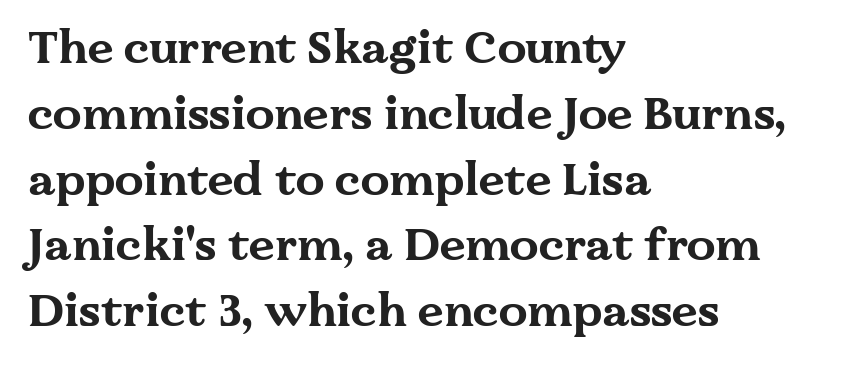
Q: Is the text bold? A: Yes.
Q: Is the text italic (slanted)? A: No, it is upright.
Q: Is the typeface a serif or a sans-serif typeface? A: Serif.
Q: Is the text underlined? A: No.
Q: How is the paragraph aligned? A: Left-aligned.
Q: Is the spacing between letters normal or unusually wide? A: Normal.
Q: Is the spacing between lines tight, normal or loose? A: Normal.
Q: Width (condensed, normal, or wide)? A: Wide.
Q: Stroke contrast? A: Medium.
Q: x-height? A: Medium.
Q: Monospaced? A: No.
